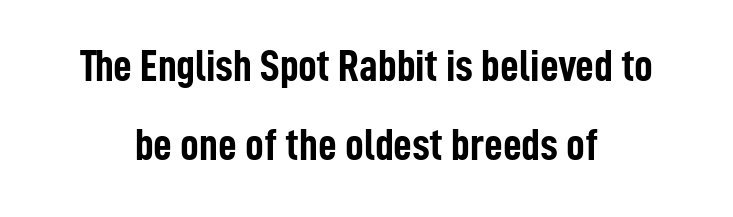
A full-strength bold gives these letters their thick strokes. Varying glyph widths throughout — classic text-font behaviour. This is roman type, the default non-slanted kind. Nobody touched the tracking dial on this one. One-word summary of the alignment: center. The glyphs in this specimen are sans serif.
